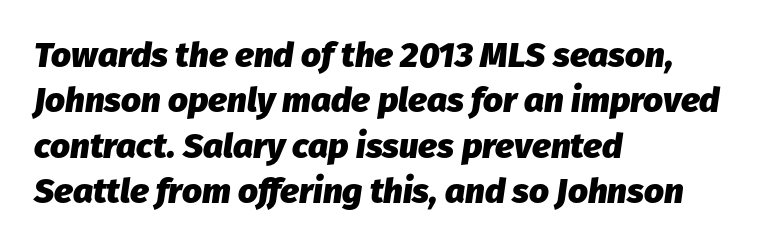
{"italic": "yes", "lean": "right", "slant_degrees": 8, "bold": "yes", "weight": "heavy", "width": "normal", "stroke_contrast": "low", "x_height": "medium", "monospaced": "no", "underline": "no", "align": "left", "line_spacing": "normal", "line_spacing_ratio": 1.3, "letter_spacing": "normal", "letter_spacing_em": 0.0, "glyph_px": 35}
